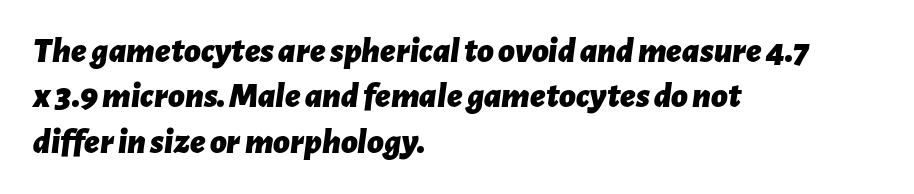
Do the characters align in a grid? No, the font is proportional. The text carries the slant typical of an italic or oblique font. A clean baseline with only descenders dipping below it. Tracking value appears to be zero — textbook default spacing. Honestly, the row spacing looks completely unremarkable. The setting favours the left margin, as ordinary paragraphs usually do.
